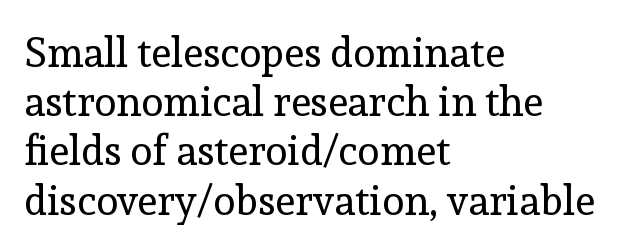
{"serif": "yes", "italic": "no", "bold": "no", "weight": "regular", "width": "normal", "x_height": "medium", "monospaced": "no", "underline": "no", "align": "left", "line_spacing_ratio": 1.2, "letter_spacing": "normal", "letter_spacing_em": 0.0, "glyph_px": 41}
